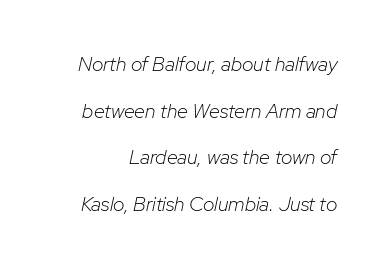
{"italic": "yes", "lean": "right", "slant_degrees": 12, "bold": "no", "underline": "no", "line_spacing": "loose", "line_spacing_ratio": 2.33, "letter_spacing": "normal", "letter_spacing_em": 0.0, "glyph_px": 20}
